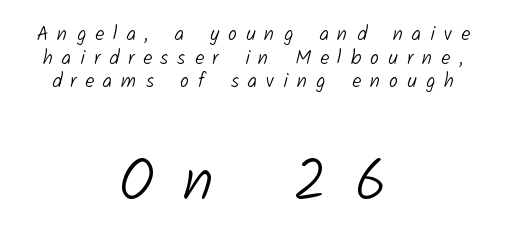
{"serif": "no", "bold": "no", "weight": "light", "width": "normal", "stroke_contrast": "low", "x_height": "medium", "monospaced": "no", "underline": "no", "align": "center", "line_spacing_ratio": 1.18, "letter_spacing": "wide", "letter_spacing_em": 0.45, "larger_block": "second", "size_ratio": 3.0, "glyph_px": 60}
